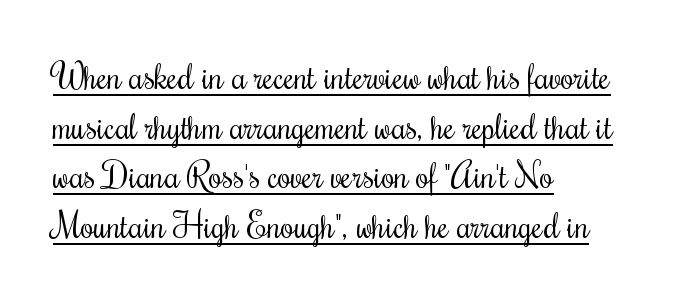
Q: Is the text bold? A: No.
Q: Is the text italic (slanted)? A: Yes.
Q: Is the typeface a serif or a sans-serif typeface? A: Serif.
Q: Is the text underlined? A: Yes.
Q: How is the paragraph aligned? A: Left-aligned.
Q: Is the spacing between letters normal or unusually wide? A: Normal.
Q: Is the spacing between lines tight, normal or loose? A: Normal.
Q: Width (condensed, normal, or wide)? A: Condensed.
Q: Stroke contrast? A: Medium.
Q: x-height? A: Small.
Q: Monospaced? A: No.
